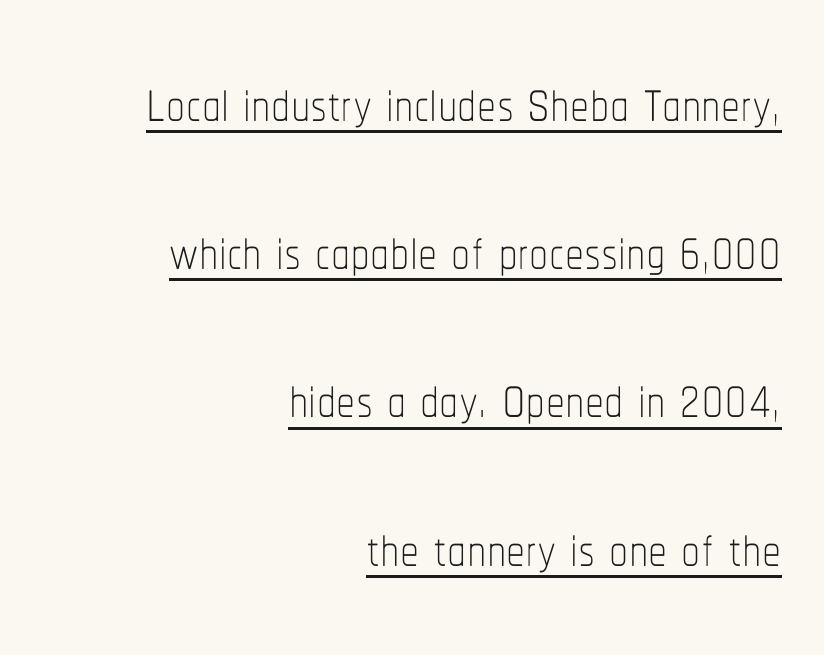
{"italic": "no", "bold": "no", "weight": "thin", "width": "condensed", "stroke_contrast": "low", "x_height": "medium", "monospaced": "no", "underline": "yes", "align": "right", "line_spacing": "loose", "line_spacing_ratio": 1.95, "letter_spacing": "normal", "letter_spacing_em": 0.0, "glyph_px": 76}
